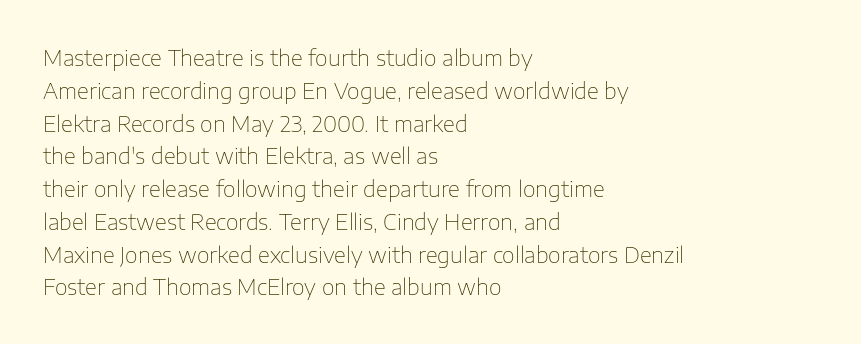
Descender tails drop into unmarked territory. Vertically, the passage feels balanced, rows spaced as you'd expect. The typesetter chose a ragged-right arrangement here. The typography opts for an upright posture over an oblique one. The rendering keeps characters at their native spacing. Stroke mass is kept to a normal reading level or below.
